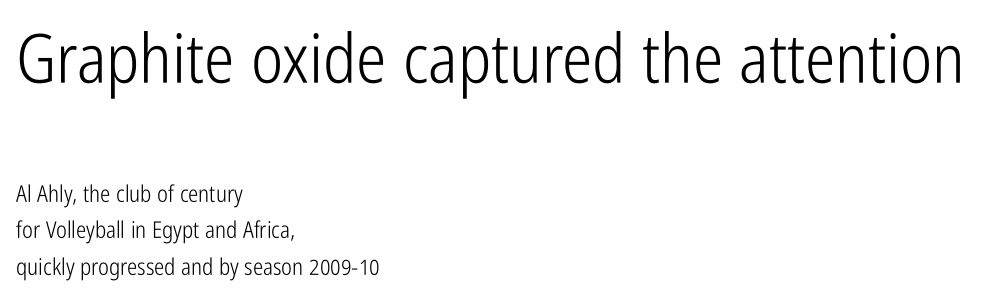
The image shows 68 px light, condensed sans-serif type, upright; set left-aligned, normal line spacing (1.59x), normal letter spacing, not underlined; the first (top) block is 2.96x larger; low stroke contrast and a medium x-height.
